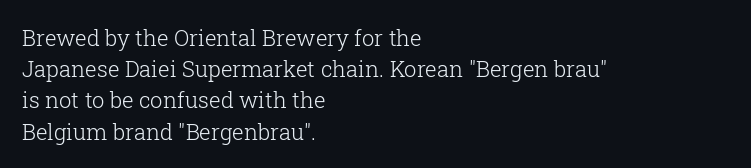
Q: Is the text bold? A: No.
Q: Is the text italic (slanted)? A: No, it is upright.
Q: Is the text underlined? A: No.
Q: How is the paragraph aligned? A: Left-aligned.
Q: Is the spacing between letters normal or unusually wide? A: Normal.
Q: Is the spacing between lines tight, normal or loose? A: Normal.
